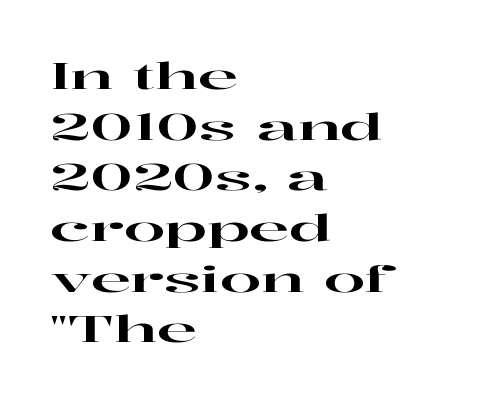
{"serif": "yes", "italic": "no", "width": "wide", "stroke_contrast": "high", "x_height": "medium", "monospaced": "no", "underline": "no", "align": "left", "line_spacing": "normal", "line_spacing_ratio": 1.37, "letter_spacing": "normal", "letter_spacing_em": 0.0, "glyph_px": 37}
